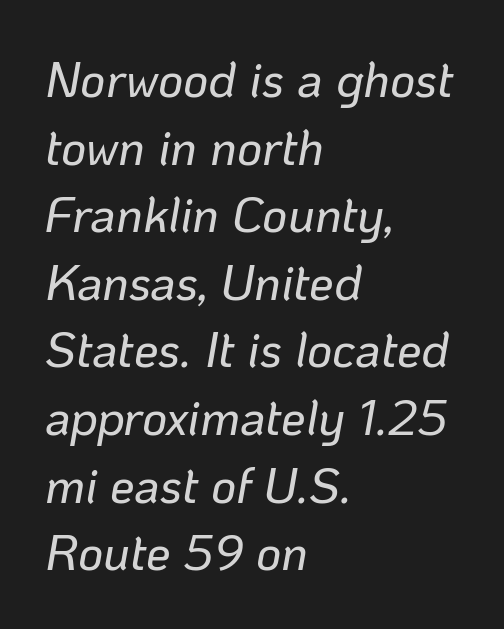
{"italic": "yes", "lean": "right", "slant_degrees": 10, "width": "normal", "stroke_contrast": "low", "x_height": "medium", "monospaced": "no", "underline": "no", "align": "left", "line_spacing": "normal", "line_spacing_ratio": 1.38, "letter_spacing": "normal", "letter_spacing_em": 0.0, "glyph_px": 49}
